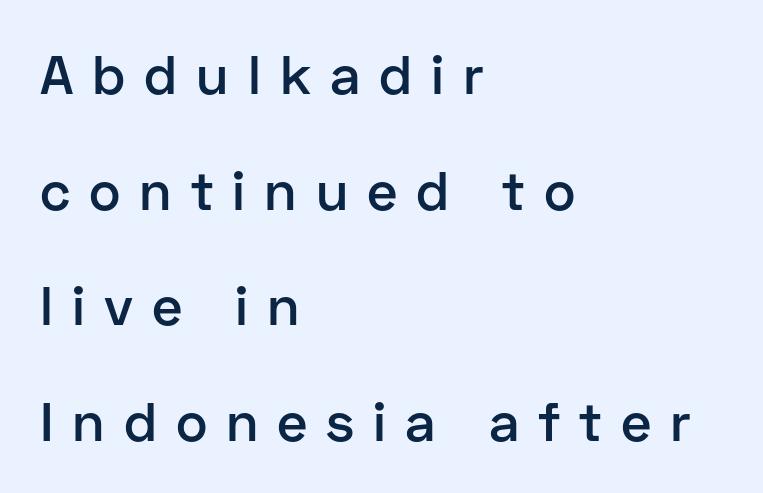
The image shows 54 px semibold sans-serif type, upright; set left-aligned, loose line spacing (2.14x), unusually wide letter spacing (+0.35 em), not underlined; low stroke contrast and a medium x-height.
